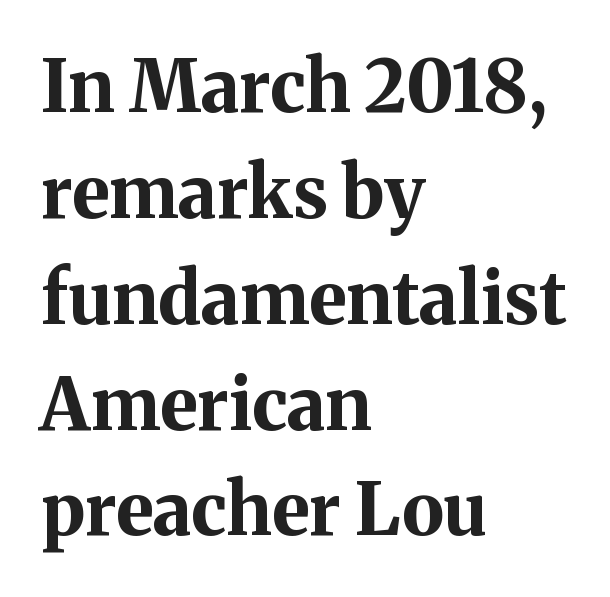
Q: Is the text bold? A: Yes.
Q: Is the text italic (slanted)? A: No, it is upright.
Q: Is the typeface a serif or a sans-serif typeface? A: Serif.
Q: Is the text underlined? A: No.
Q: How is the paragraph aligned? A: Left-aligned.
Q: Is the spacing between letters normal or unusually wide? A: Normal.
Q: Is the spacing between lines tight, normal or loose? A: Normal.
Q: Width (condensed, normal, or wide)? A: Normal.
Q: Stroke contrast? A: Medium.
Q: x-height? A: Medium.
Q: Monospaced? A: No.
